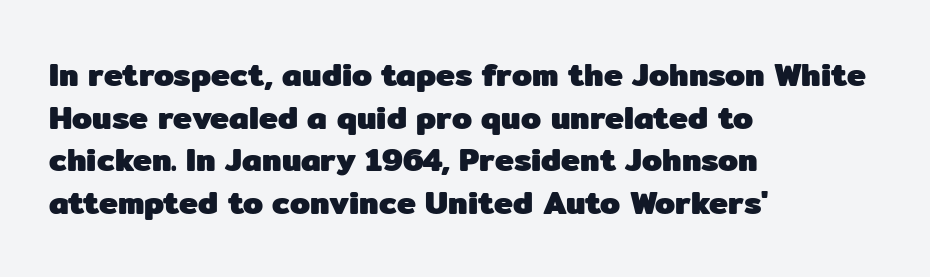
Q: Is the text bold? A: Yes.
Q: Is the text italic (slanted)? A: No, it is upright.
Q: Is the typeface a serif or a sans-serif typeface? A: Sans-serif.
Q: Is the text underlined? A: No.
Q: How is the paragraph aligned? A: Left-aligned.
Q: Is the spacing between letters normal or unusually wide? A: Normal.
Q: Is the spacing between lines tight, normal or loose? A: Normal.
Q: Width (condensed, normal, or wide)? A: Normal.
Q: Stroke contrast? A: Low.
Q: x-height? A: Medium.
Q: Monospaced? A: No.
